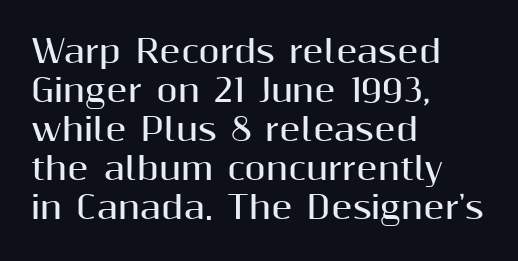
{"serif": "no", "italic": "no", "bold": "yes", "weight": "bold", "width": "normal", "stroke_contrast": "medium", "x_height": "medium", "monospaced": "no", "underline": "no", "align": "left", "line_spacing": "normal", "line_spacing_ratio": 1.26, "letter_spacing": "normal", "letter_spacing_em": 0.0, "glyph_px": 31}
